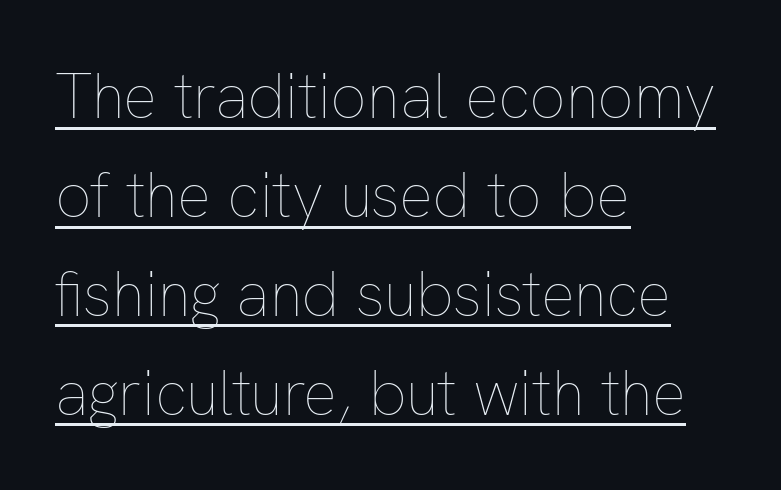
The image shows 63 px thin type, upright; set left-aligned, normal line spacing (1.57x), normal letter spacing, underlined; low stroke contrast and a medium x-height.
